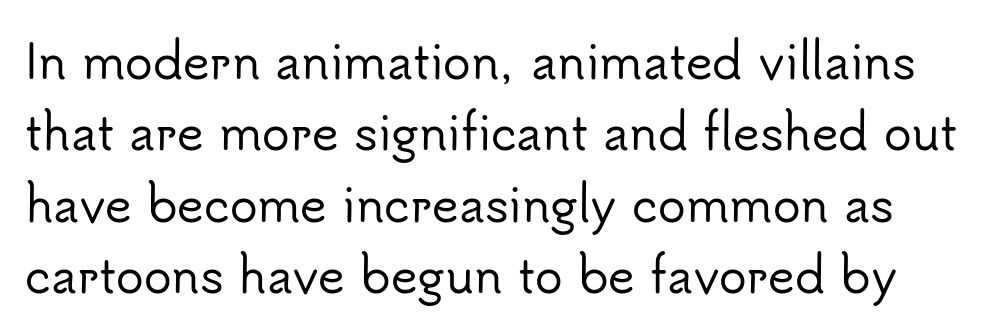
{"serif": "no", "italic": "no", "width": "normal", "stroke_contrast": "low", "x_height": "small", "monospaced": "no", "underline": "no", "line_spacing": "normal", "line_spacing_ratio": 1.55, "letter_spacing": "normal", "letter_spacing_em": 0.0, "glyph_px": 46}
